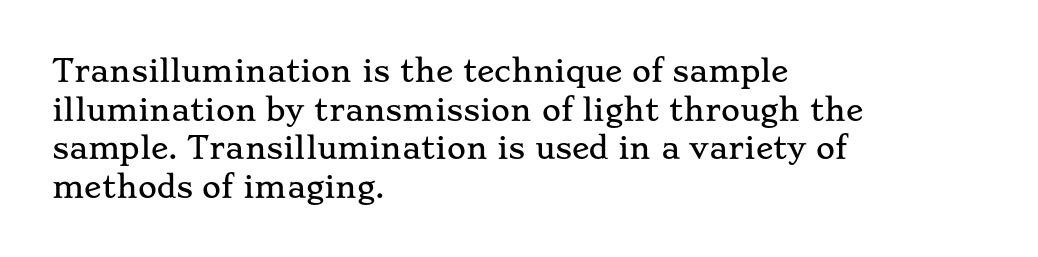
{"serif": "yes", "italic": "no", "width": "wide", "stroke_contrast": "low", "x_height": "small", "monospaced": "no", "underline": "no", "align": "left", "line_spacing": "normal", "line_spacing_ratio": 1.33, "letter_spacing": "normal", "letter_spacing_em": 0.0, "glyph_px": 29}
